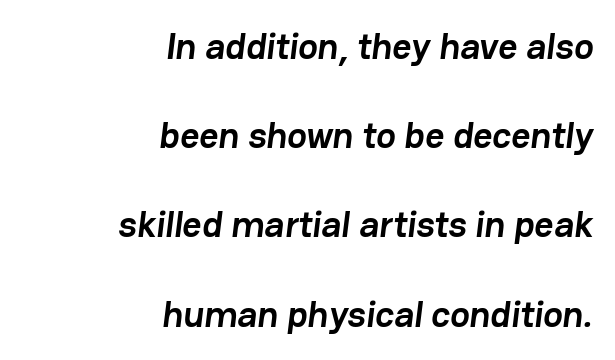
Characters follow at the spacing the type designer built in. I'd describe the lettering as bold — thick and assertive. You could not count columns in this text — the font is proportionally spaced. The space directly below the letters is spotless. Line spacing here is loose. Each line ends at the same right margin while the left side varies.
